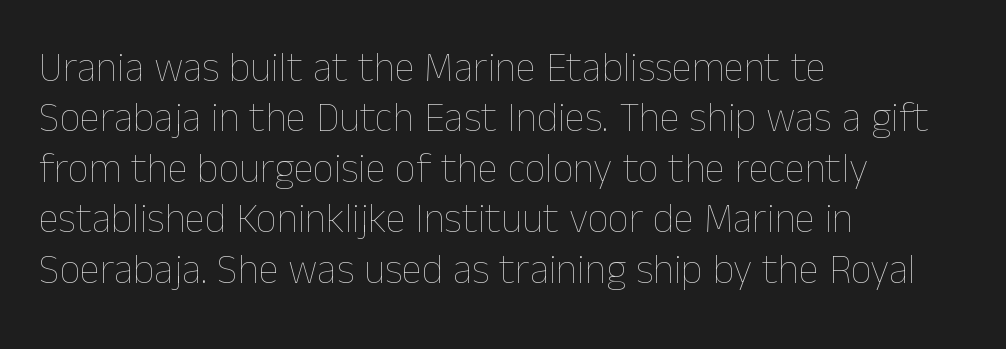
The typesetting does not lean heavy: it is not bold. The compositor pushed each line to the left boundary. These lines are rendered in a variable-pitch font. Is there any slant? The stems are plumb. The space directly below the letters is spotless. The letters sit at their default tracking, neither squeezed nor spread.
